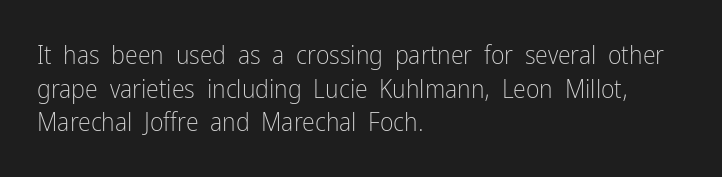
The image shows 26 px text type, upright; set left-aligned, normal line spacing (1.29x), normal letter spacing, not underlined.
